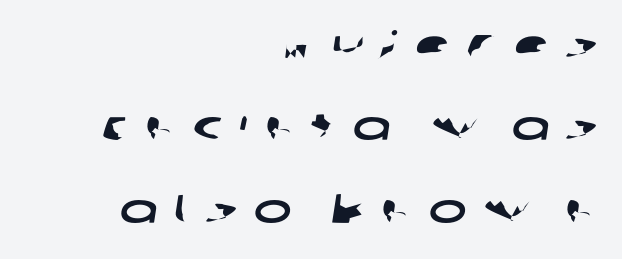
Q: Is the typeface a serif or a sans-serif typeface? A: Sans-serif.
Q: Is the text underlined? A: No.
Q: How is the paragraph aligned? A: Right-aligned.
Q: Is the spacing between letters normal or unusually wide? A: Unusually wide.
Q: Is the spacing between lines tight, normal or loose? A: Loose.
Q: Width (condensed, normal, or wide)? A: Wide.
Q: Stroke contrast? A: Low.
Q: x-height? A: Large.
Q: Monospaced? A: No.
